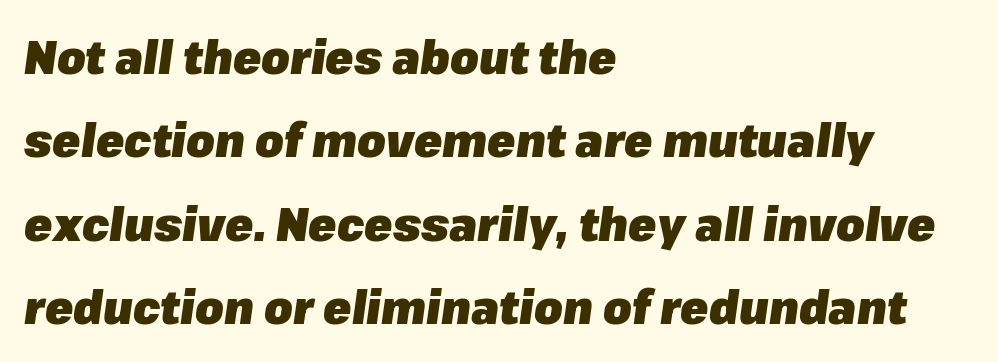
{"italic": "yes", "lean": "right", "slant_degrees": 8, "bold": "yes", "weight": "heavy", "width": "normal", "stroke_contrast": "low", "x_height": "medium", "monospaced": "no", "underline": "no", "align": "left", "line_spacing_ratio": 1.81, "letter_spacing": "normal", "letter_spacing_em": 0.0, "glyph_px": 46}
